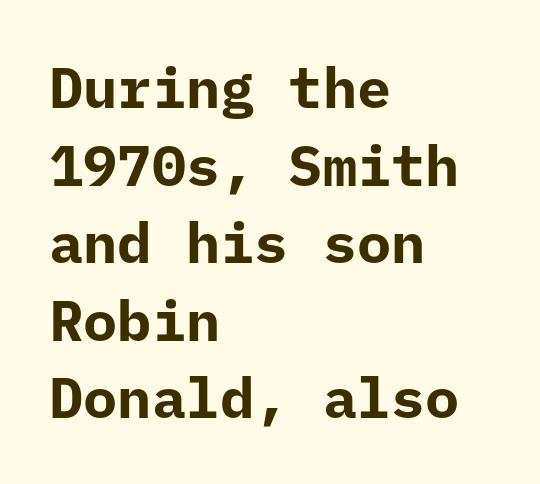
The image shows 57 px bold sans-serif type, upright, monospaced; set left-aligned, normal line spacing (1.36x), normal letter spacing, not underlined; low stroke contrast and a medium x-height.
